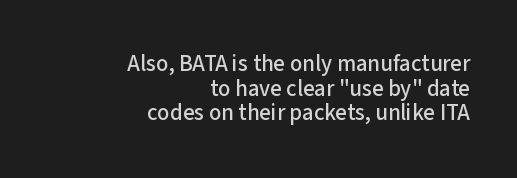
Leading is clearly below the norm, producing a dense column. These lines were composed using upright roman letters. The type is set solid horizontally, with unmodified tracking. Bare-footed words on every line.
